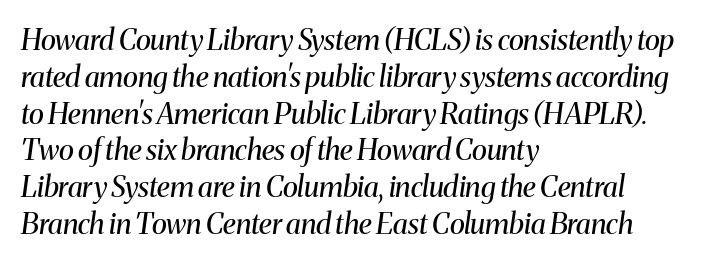
{"serif": "yes", "italic": "yes", "lean": "right", "slant_degrees": 8, "bold": "no", "weight": "regular", "width": "normal", "stroke_contrast": "medium", "x_height": "medium", "monospaced": "no", "underline": "no", "align": "left", "line_spacing": "normal", "line_spacing_ratio": 1.27, "letter_spacing": "normal", "letter_spacing_em": 0.0, "glyph_px": 29}
